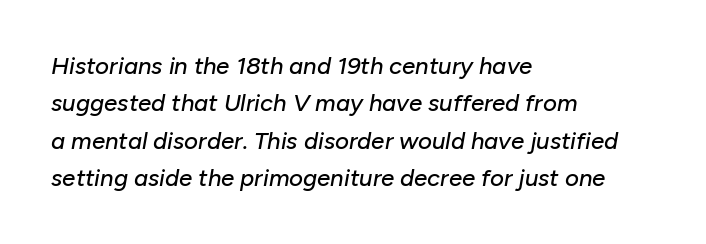
Quick note: underline off. Does the lettering tilt? It does — this is italic. Inter-character spacing is left at the font's built-in metrics. Visually the block forms a straight wall on the left and a jagged coastline on the right. Regarding leading, the lines here are spaced in the standard way.
